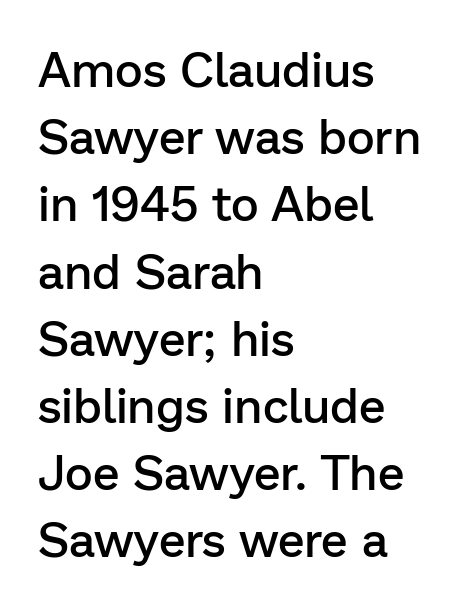
The image shows 48 px semibold sans-serif type, upright; set left-aligned, normal line spacing (1.4x), normal letter spacing, not underlined; low stroke contrast and a medium x-height.
